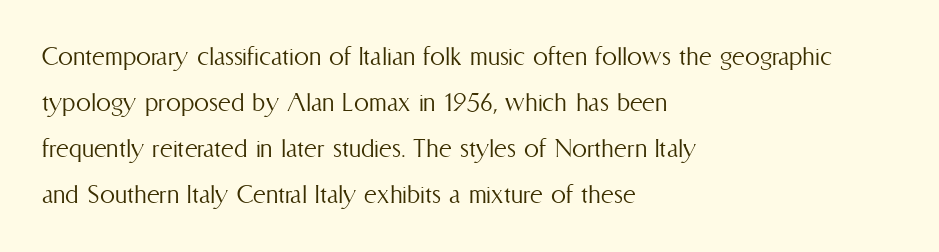
{"italic": "no", "bold": "no", "weight": "light", "width": "condensed", "stroke_contrast": "medium", "x_height": "medium", "monospaced": "no", "underline": "no", "align": "left", "line_spacing": "normal", "line_spacing_ratio": 1.53, "letter_spacing": "normal", "letter_spacing_em": 0.0, "glyph_px": 30}
